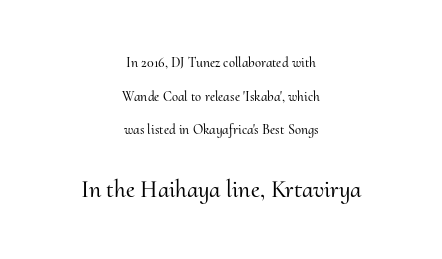
The later block is typeset at a bigger size than the earlier block. The lines are spread far apart with generous leading. Nobody touched the tracking dial on this one. No word sits above an underline. The specimen reads as upright at a glance. Does the copy run flush right? No — it is centered line by line.
